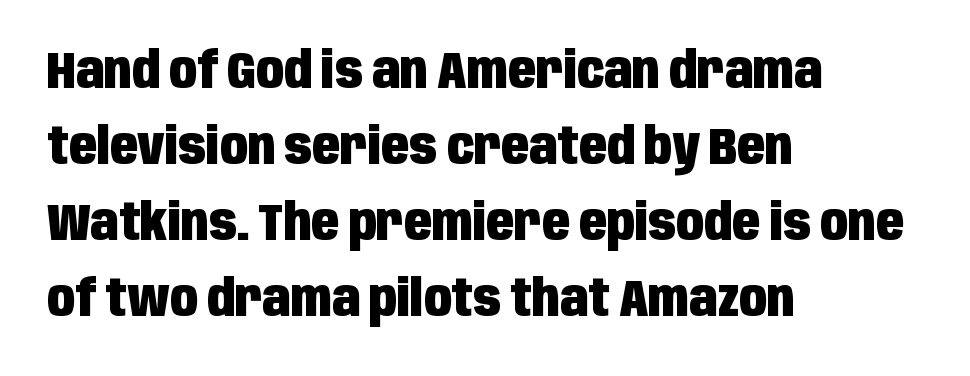
{"serif": "no", "italic": "no", "bold": "yes", "weight": "heavy", "width": "condensed", "stroke_contrast": "low", "x_height": "large", "monospaced": "no", "underline": "no", "align": "left", "line_spacing": "normal", "line_spacing_ratio": 1.49, "letter_spacing": "normal", "letter_spacing_em": 0.0, "glyph_px": 51}
